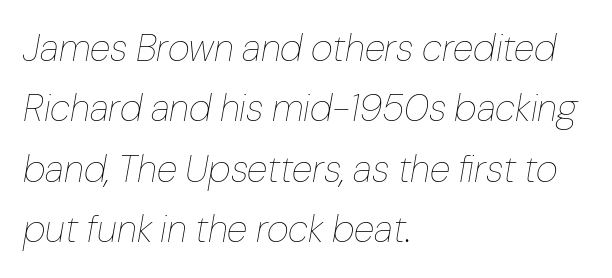
The image shows 38 px thin type, italic (leaning right); set left-aligned, normal line spacing (1.59x), normal letter spacing, not underlined; low stroke contrast and a medium x-height.
